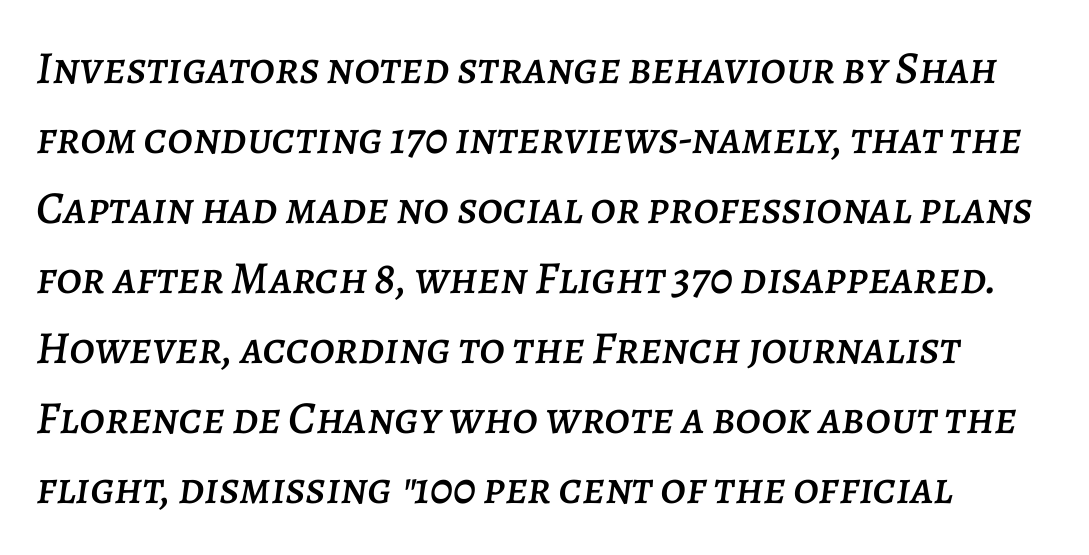
{"italic": "yes", "lean": "right", "slant_degrees": 7, "width": "normal", "stroke_contrast": "low", "x_height": "large", "monospaced": "no", "underline": "no", "line_spacing": "normal", "line_spacing_ratio": 1.52, "letter_spacing": "normal", "letter_spacing_em": 0.0, "glyph_px": 46}
